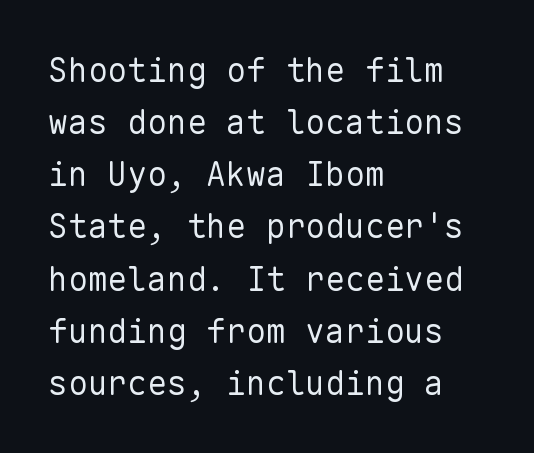
Q: Is the text bold? A: No.
Q: Is the text italic (slanted)? A: No, it is upright.
Q: Is the typeface a serif or a sans-serif typeface? A: Sans-serif.
Q: Is the text underlined? A: No.
Q: How is the paragraph aligned? A: Left-aligned.
Q: Is the spacing between letters normal or unusually wide? A: Normal.
Q: Is the spacing between lines tight, normal or loose? A: Normal.
Q: Width (condensed, normal, or wide)? A: Normal.
Q: Stroke contrast? A: Low.
Q: x-height? A: Medium.
Q: Monospaced? A: Yes.
